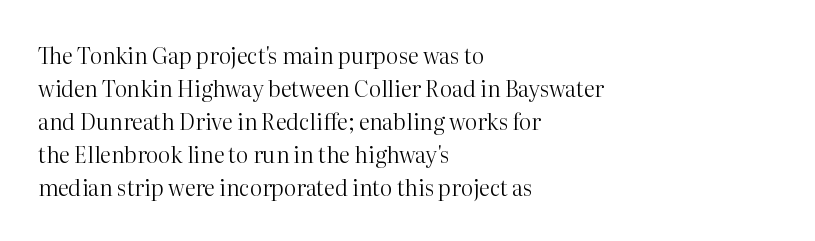
{"italic": "no", "bold": "no", "underline": "no", "align": "left", "line_spacing": "normal", "line_spacing_ratio": 1.5, "letter_spacing": "normal", "letter_spacing_em": 0.0, "glyph_px": 22}
